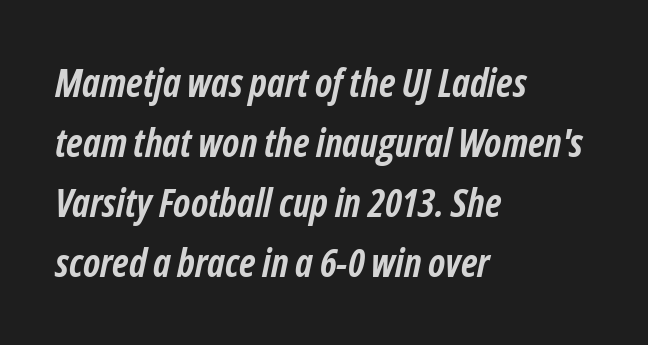
{"italic": "yes", "lean": "right", "slant_degrees": 12, "bold": "yes", "weight": "semibold", "width": "condensed", "stroke_contrast": "low", "x_height": "medium", "monospaced": "no", "underline": "no", "align": "left", "line_spacing": "normal", "line_spacing_ratio": 1.54, "letter_spacing": "normal", "letter_spacing_em": 0.0, "glyph_px": 39}
